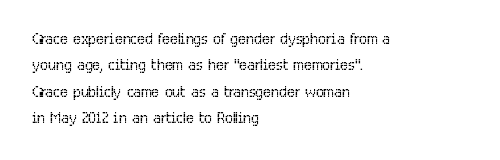
The image shows 21 px text type, upright; set left-aligned, normal line spacing (1.26x), normal letter spacing, not underlined.
